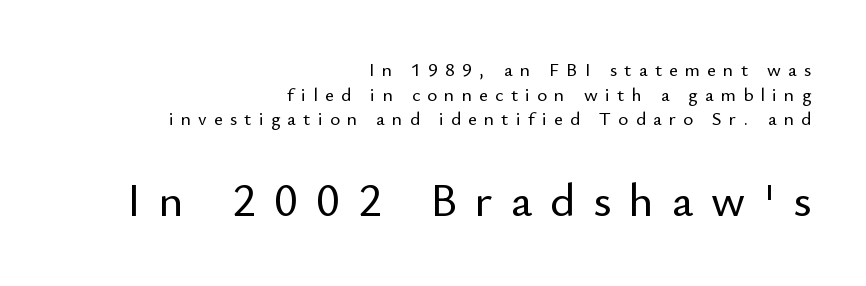
The image shows 47 px sans-serif type, upright; set right-aligned, normal line spacing (1.29x), unusually wide letter spacing (+0.38 em), not underlined; the second (bottom) block is 2.47x larger; low stroke contrast and a small x-height.
